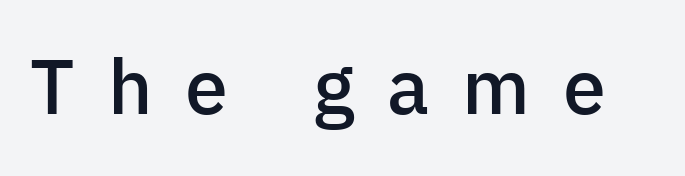
Q: Is the text bold? A: Semi-bold.
Q: Is the text italic (slanted)? A: No, it is upright.
Q: Is the typeface a serif or a sans-serif typeface? A: Sans-serif.
Q: Is the text underlined? A: No.
Q: Is the spacing between letters normal or unusually wide? A: Unusually wide.
Q: Width (condensed, normal, or wide)? A: Normal.
Q: Stroke contrast? A: Low.
Q: x-height? A: Medium.
Q: Monospaced? A: No.
